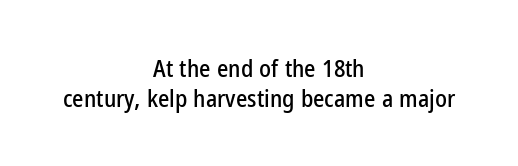
The block of text has a typical density, with ordinary space between rows. Ascenders rise straight up at ninety degrees. Compared with typical body copy, the letter spacing here is the same. Check the space under the baseline: it is left empty. Horizontal alignment here is central, giving a formal, balanced look.
